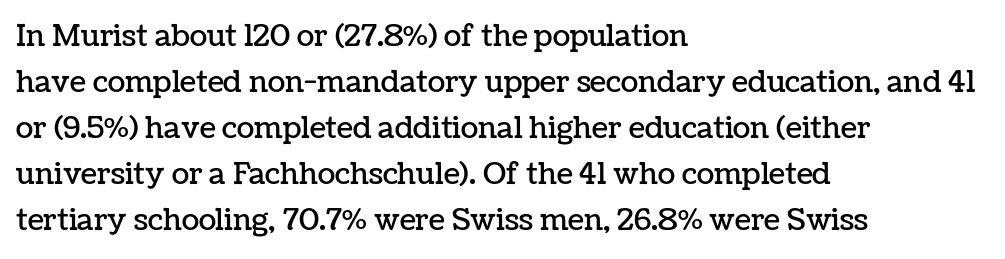
Interline gaps are of average width in this sample. The paragraph shown leans on its left margin. Nope, not italic — everything's standing straight. Note the varied advance widths — an 'i' is clearly narrower than an 'm'.
